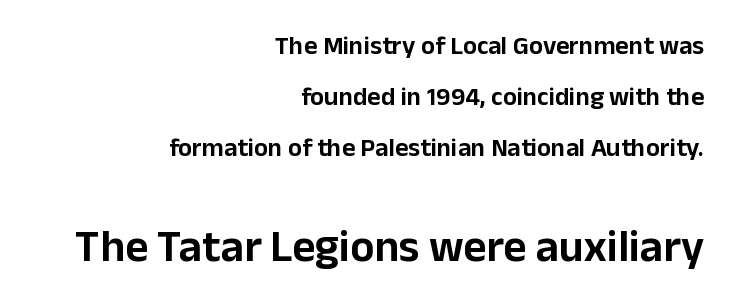
Q: Is the text italic (slanted)? A: No, it is upright.
Q: Is the typeface a serif or a sans-serif typeface? A: Sans-serif.
Q: Is the text underlined? A: No.
Q: How is the paragraph aligned? A: Right-aligned.
Q: Is the spacing between letters normal or unusually wide? A: Normal.
Q: Is the spacing between lines tight, normal or loose? A: Loose.
Q: Which block of text is set in a larger size, the first (top) or the second (bottom)? A: The second (bottom) one.
Q: Width (condensed, normal, or wide)? A: Normal.
Q: Stroke contrast? A: Low.
Q: x-height? A: Medium.
Q: Monospaced? A: No.
